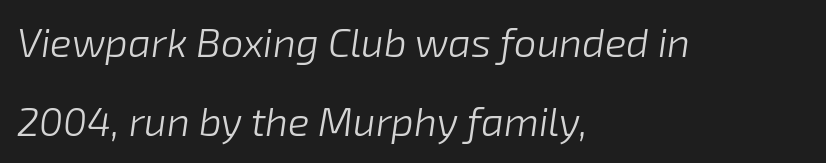
Character widths vary here, with narrow letters taking less room than wide ones. A quiet, ordinary-to-light weight characterises the typeface. Line beginnings align vertically; line endings do not. It's the slanting kind of type. Spacing between characters is what you'd get straight out of the box. If you measured baseline to baseline, you'd find a long distance.
